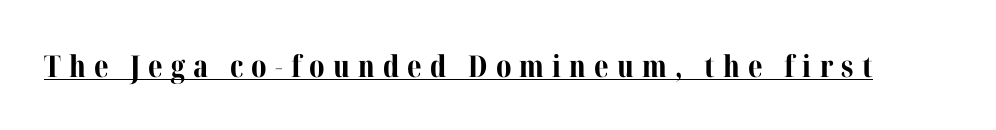
{"serif": "yes", "italic": "no", "bold": "yes", "weight": "bold", "width": "normal", "stroke_contrast": "medium", "x_height": "medium", "monospaced": "no", "underline": "yes", "letter_spacing": "wide", "letter_spacing_em": 0.27, "glyph_px": 30}
